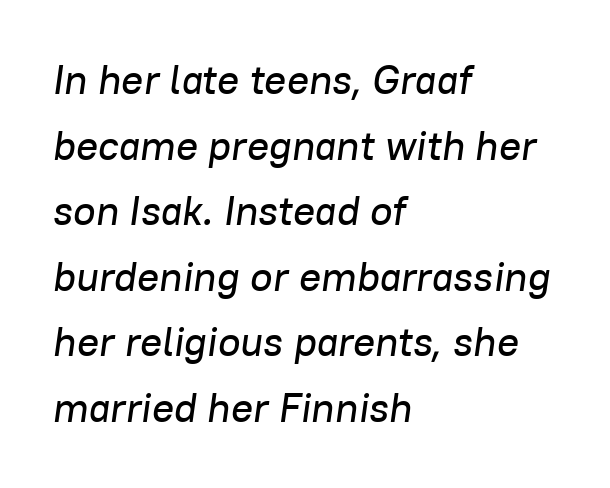
{"italic": "yes", "lean": "right", "slant_degrees": 8, "width": "normal", "stroke_contrast": "low", "x_height": "medium", "monospaced": "no", "underline": "no", "align": "left", "line_spacing": "normal", "line_spacing_ratio": 1.6, "letter_spacing": "normal", "letter_spacing_em": 0.0, "glyph_px": 41}
